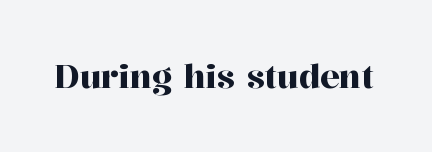
Q: Is the text italic (slanted)? A: No, it is upright.
Q: Is the typeface a serif or a sans-serif typeface? A: Serif.
Q: Is the text underlined? A: No.
Q: Is the spacing between letters normal or unusually wide? A: Normal.
Q: Width (condensed, normal, or wide)? A: Normal.
Q: Stroke contrast? A: High.
Q: x-height? A: Medium.
Q: Monospaced? A: No.
